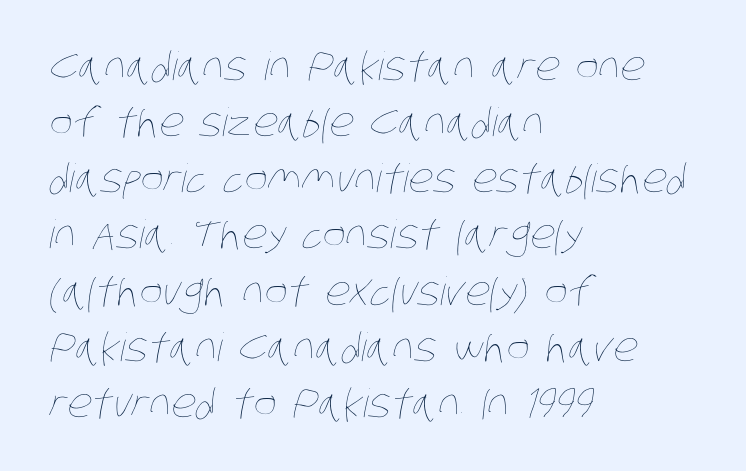
Q: Is the text bold? A: No.
Q: Is the text underlined? A: No.
Q: How is the paragraph aligned? A: Left-aligned.
Q: Is the spacing between letters normal or unusually wide? A: Normal.
Q: Is the spacing between lines tight, normal or loose? A: Normal.
Q: Width (condensed, normal, or wide)? A: Condensed.
Q: Stroke contrast? A: Low.
Q: x-height? A: Large.
Q: Monospaced? A: No.
